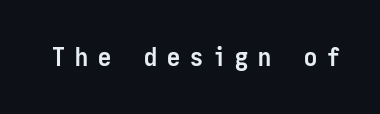
The passage shown is emphatically bold. You could only call the tracking loose — the letters float apart. Unmarked baselines from the first word to the last. In terms of posture, this sample is upright.
